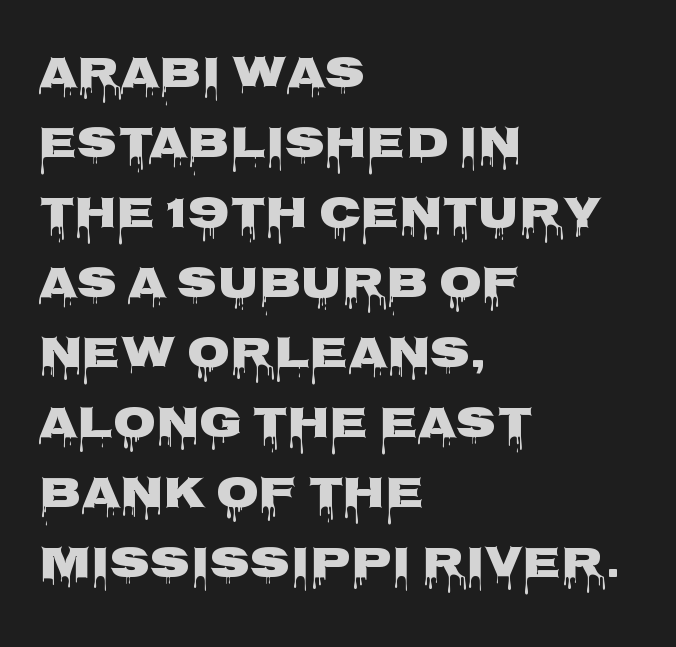
The baseline area is clear. On the weight axis this lands at bold, roughly 700. When letters stand straight like this, we call the style roman or upright. Spacing between characters is what you'd get straight out of the box. Varying glyph widths throughout — classic text-font behaviour. The type family on display is of the sans-serif kind.
